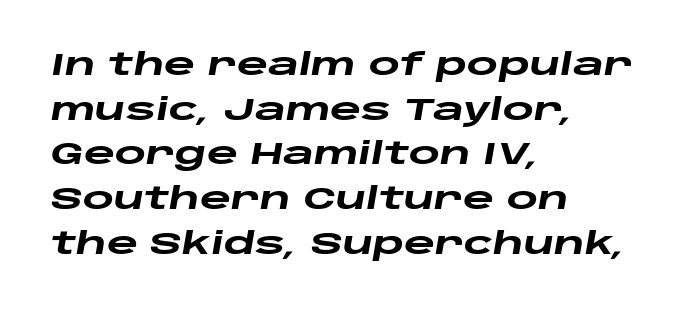
Q: Is the text bold? A: Yes.
Q: Is the text italic (slanted)? A: Yes, it leans right by about 10 degrees.
Q: Is the text underlined? A: No.
Q: How is the paragraph aligned? A: Left-aligned.
Q: Is the spacing between letters normal or unusually wide? A: Normal.
Q: Is the spacing between lines tight, normal or loose? A: Normal.
Q: Width (condensed, normal, or wide)? A: Wide.
Q: Stroke contrast? A: Low.
Q: x-height? A: Large.
Q: Monospaced? A: No.
